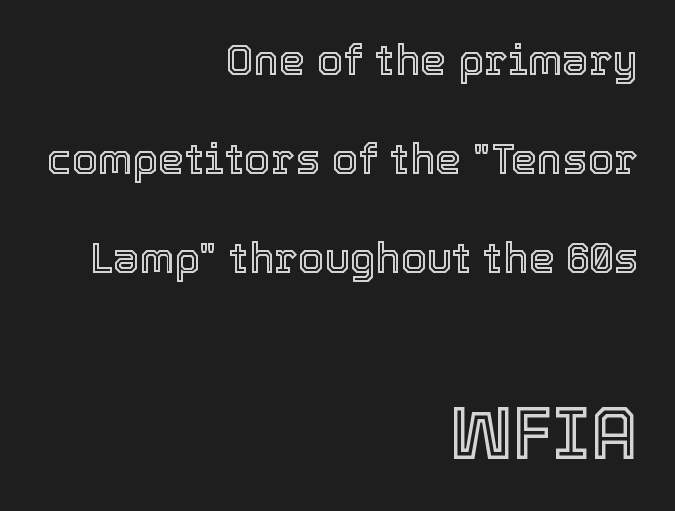
The image shows 73 px text type, upright; set right-aligned, loose line spacing (2.36x), normal letter spacing, not underlined; the second (bottom) block is 1.74x larger; a medium x-height.
